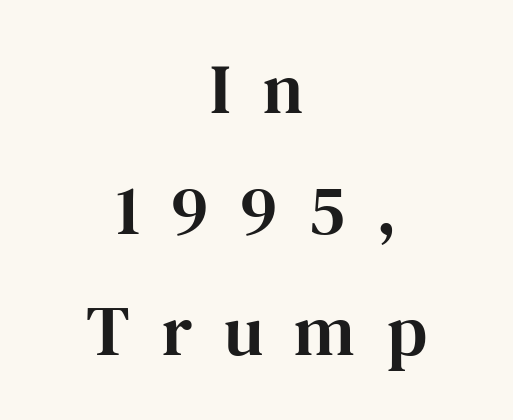
The image shows 70 px serif type, upright; set centered, line spacing 1.73x, unusually wide letter spacing (+0.45 em), not underlined; high stroke contrast and a medium x-height.
